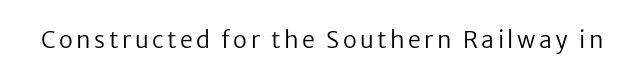
The image shows 23 px text type, upright; set not underlined.
